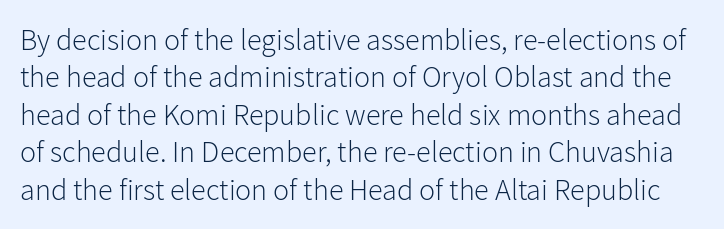
The image shows 30 px light sans-serif type, upright; set normal line spacing (1.25x), normal letter spacing, not underlined; low stroke contrast and a medium x-height.
